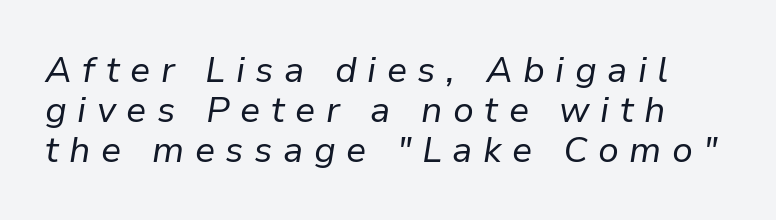
Posture: slanted. Lines of text with bare space underneath. Character widths vary here, with narrow letters taking less room than wide ones. Notice how descenders almost collide with the ascenders below — that's tight leading.
